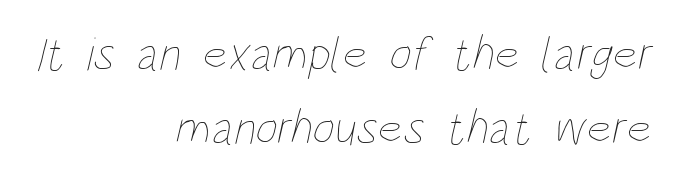
The image shows 48 px thin, condensed type; set right-aligned, normal line spacing (1.55x), normal letter spacing, not underlined; low stroke contrast and a large x-height.
